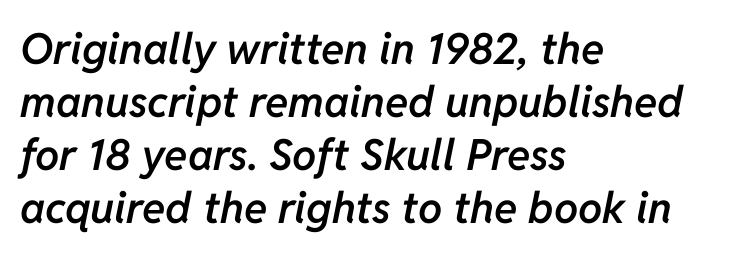
The glyphs look as if they've been sheared to an angle. Nobody touched the tracking dial on this one. Each line starts at the same left margin while the right side varies. The passage shown is semibold, sitting just below true bold. Glance below the letters and you will spot only blank space. The face used here is proportionally spaced, like ordinary book or web type.
